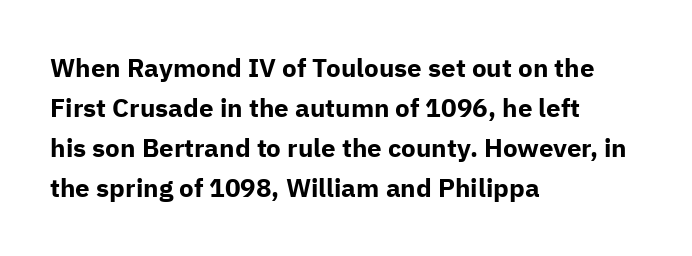
The image shows 26 px bold type, upright; set left-aligned, normal line spacing (1.54x), normal letter spacing, not underlined.
